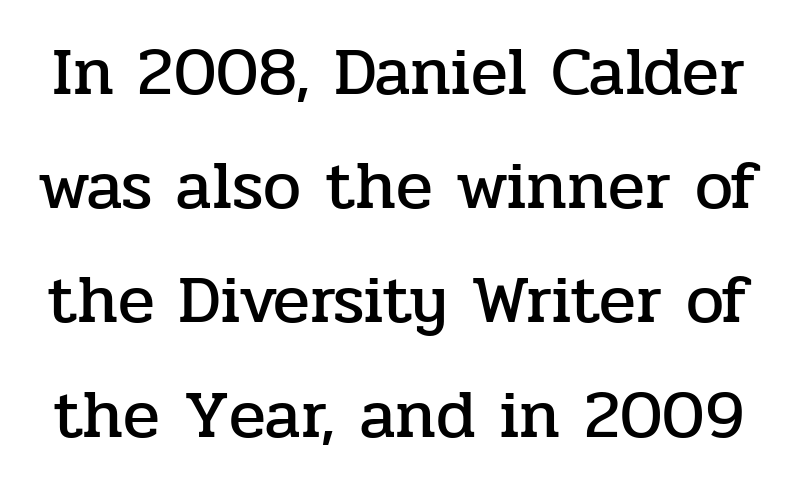
Horizontal bands of white between lines are of average thickness. Plain, unruled lines of type. Character widths vary here, with narrow letters taking less room than wide ones. Old-style or modern, the face here clearly has serifs.
